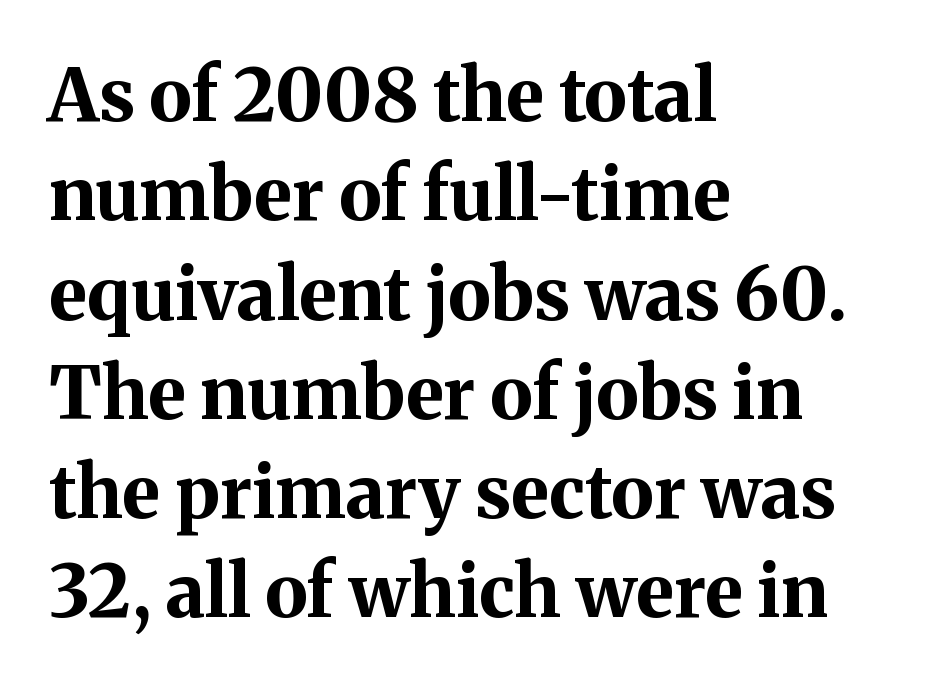
Note the varied advance widths — an 'i' is clearly narrower than an 'm'. Characters remain perfectly vertical along every line. If you measured baseline to baseline, you'd find a middling distance. Reading down the block, your eye returns to a fixed left position each line. The horizontal fit of the characters is conventional and even.
